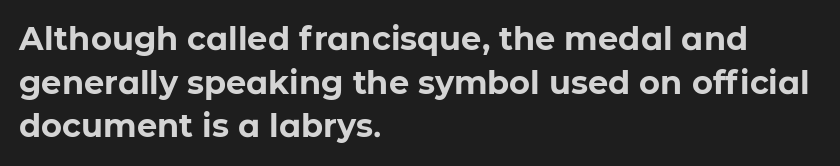
{"serif": "no", "italic": "no", "bold": "yes", "weight": "bold", "width": "normal", "stroke_contrast": "low", "x_height": "medium", "monospaced": "no", "underline": "no", "align": "left", "line_spacing": "normal", "line_spacing_ratio": 1.36, "letter_spacing": "normal", "letter_spacing_em": 0.0, "glyph_px": 32}
